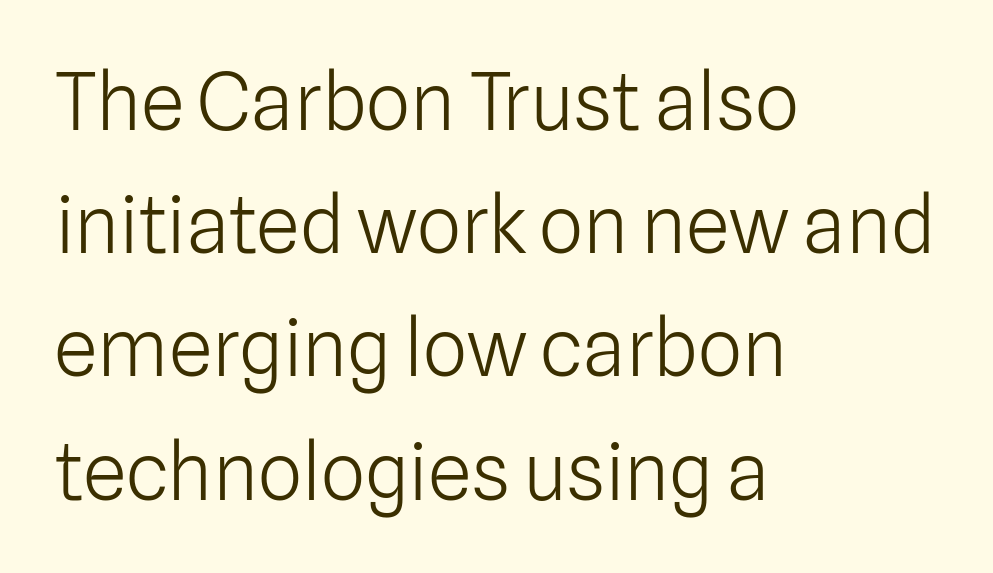
Q: Is the text bold? A: No.
Q: Is the text italic (slanted)? A: No, it is upright.
Q: Is the typeface a serif or a sans-serif typeface? A: Sans-serif.
Q: Is the text underlined? A: No.
Q: How is the paragraph aligned? A: Left-aligned.
Q: Is the spacing between letters normal or unusually wide? A: Normal.
Q: Is the spacing between lines tight, normal or loose? A: Normal.
Q: Width (condensed, normal, or wide)? A: Normal.
Q: Stroke contrast? A: Low.
Q: x-height? A: Medium.
Q: Monospaced? A: No.
